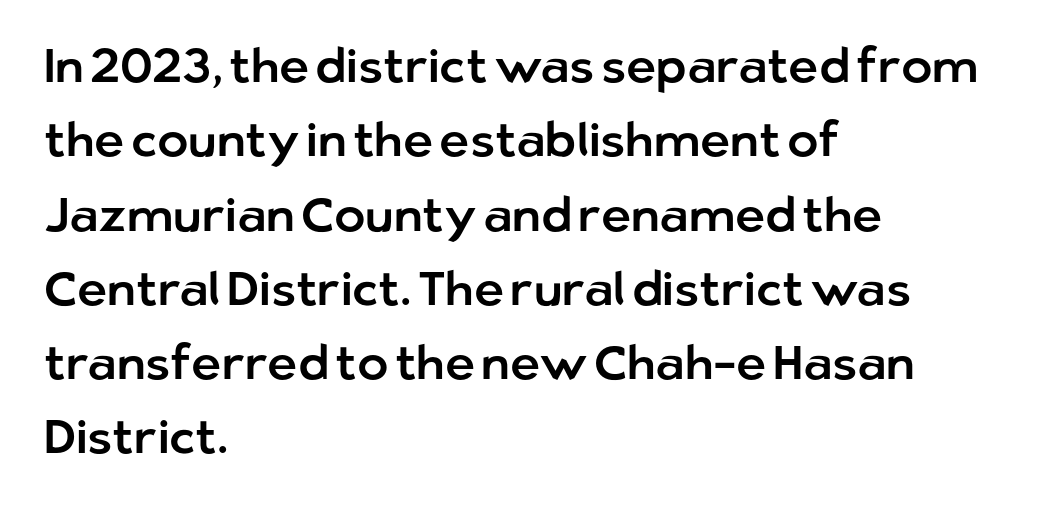
{"serif": "no", "italic": "no", "width": "normal", "stroke_contrast": "low", "x_height": "medium", "monospaced": "no", "underline": "no", "align": "left", "line_spacing": "normal", "line_spacing_ratio": 1.58, "letter_spacing": "normal", "letter_spacing_em": 0.0, "glyph_px": 47}
